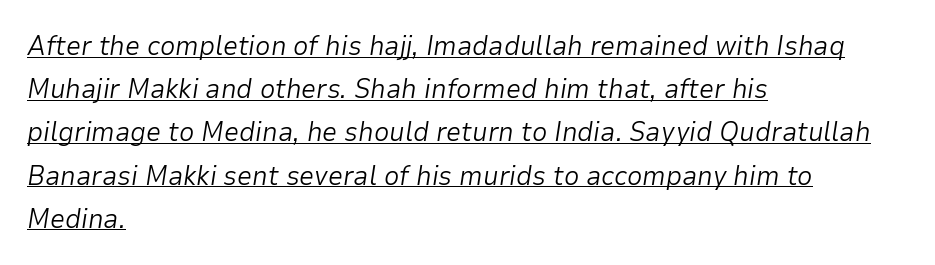
The image shows 27 px text type, italic (leaning right); set left-aligned, normal line spacing (1.6x), normal letter spacing, underlined.
